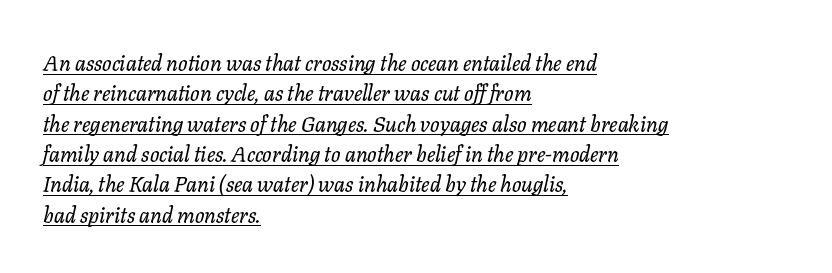
{"italic": "yes", "lean": "right", "slant_degrees": 11, "underline": "yes", "align": "left", "line_spacing": "normal", "line_spacing_ratio": 1.38, "letter_spacing": "normal", "letter_spacing_em": 0.0, "glyph_px": 22}
